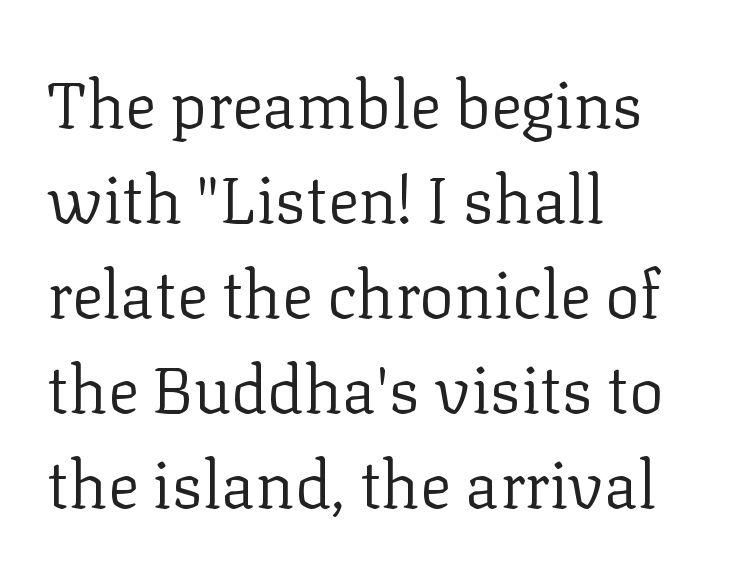
Q: Is the text bold? A: No.
Q: Is the text italic (slanted)? A: No, it is upright.
Q: Is the typeface a serif or a sans-serif typeface? A: Serif.
Q: Is the text underlined? A: No.
Q: How is the paragraph aligned? A: Left-aligned.
Q: Is the spacing between letters normal or unusually wide? A: Normal.
Q: Is the spacing between lines tight, normal or loose? A: Normal.
Q: Width (condensed, normal, or wide)? A: Normal.
Q: Stroke contrast? A: Low.
Q: x-height? A: Medium.
Q: Monospaced? A: No.
